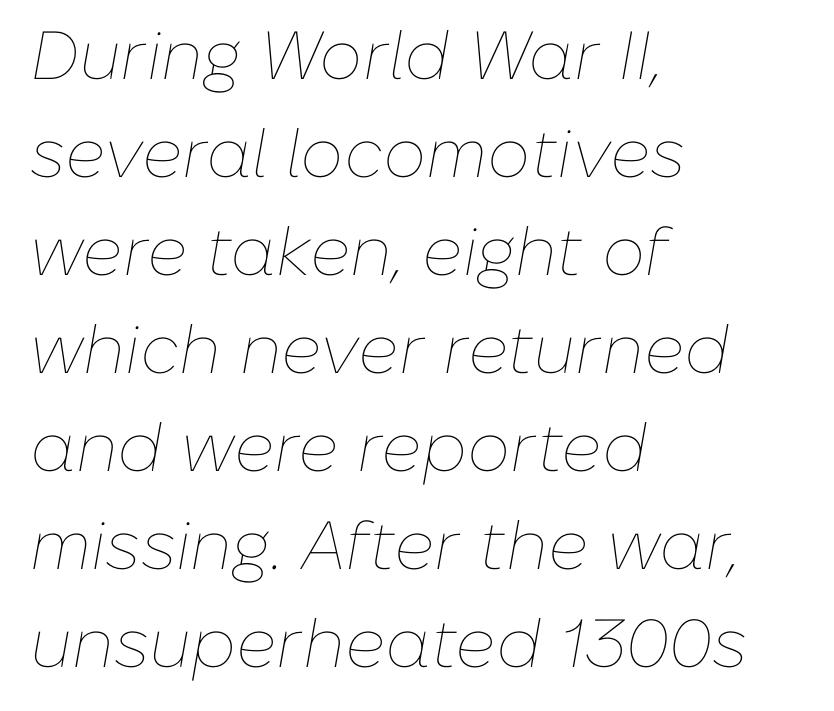
The image shows 68 px thin type, italic (leaning right); set left-aligned, normal line spacing (1.44x), normal letter spacing, not underlined; low stroke contrast and a medium x-height.
